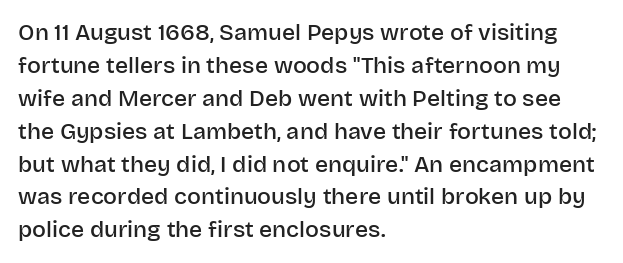
Q: Is the text bold? A: Semi-bold.
Q: Is the text italic (slanted)? A: No, it is upright.
Q: Is the text underlined? A: No.
Q: How is the paragraph aligned? A: Left-aligned.
Q: Is the spacing between letters normal or unusually wide? A: Normal.
Q: Is the spacing between lines tight, normal or loose? A: Normal.
